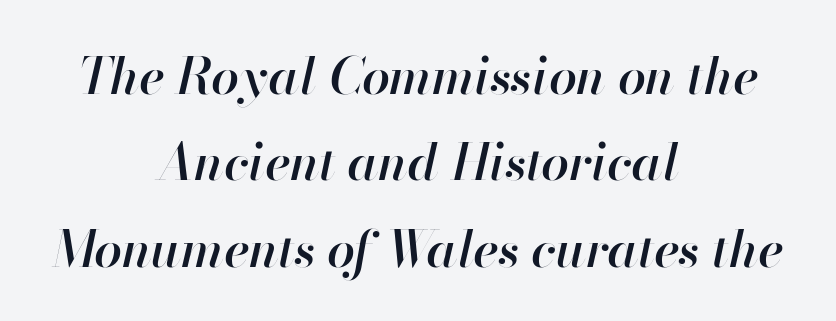
{"italic": "yes", "lean": "right", "slant_degrees": 13, "bold": "semi", "weight": "semibold", "width": "normal", "stroke_contrast": "high", "x_height": "small", "monospaced": "no", "underline": "no", "align": "center", "line_spacing_ratio": 1.73, "letter_spacing": "normal", "letter_spacing_em": 0.0, "glyph_px": 50}
